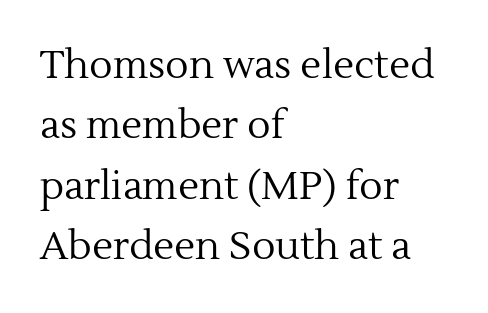
{"serif": "yes", "italic": "no", "bold": "no", "weight": "regular", "width": "normal", "x_height": "medium", "monospaced": "no", "underline": "no", "align": "left", "line_spacing": "normal", "line_spacing_ratio": 1.55, "letter_spacing": "normal", "letter_spacing_em": 0.0, "glyph_px": 39}
